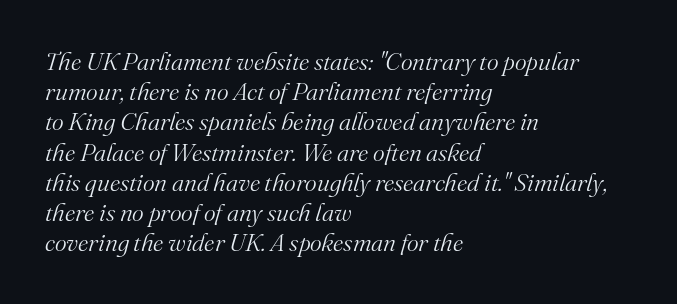
The image shows 25 px text type, italic (leaning right); set left-aligned, line spacing 1.21x, normal letter spacing, not underlined.
